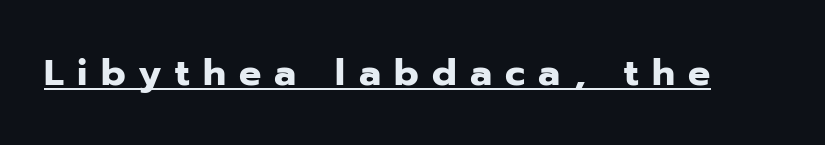
The image shows 37 px heavy sans-serif type, upright; set unusually wide letter spacing (+0.36 em), underlined; low stroke contrast and a medium x-height.
